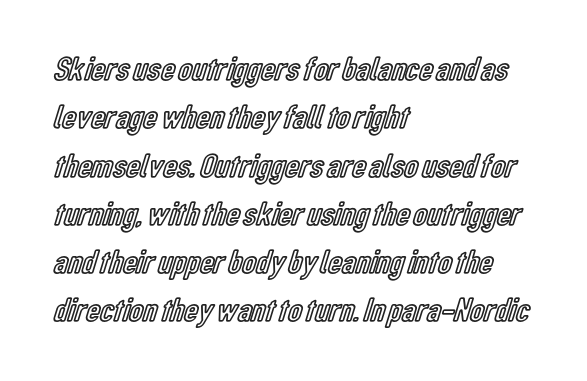
Q: Is the text italic (slanted)? A: Yes.
Q: Is the text underlined? A: No.
Q: How is the paragraph aligned? A: Left-aligned.
Q: Is the spacing between letters normal or unusually wide? A: Normal.
Q: Is the spacing between lines tight, normal or loose? A: Normal.
Q: Width (condensed, normal, or wide)? A: Condensed.
Q: x-height? A: Medium.
Q: Monospaced? A: No.
